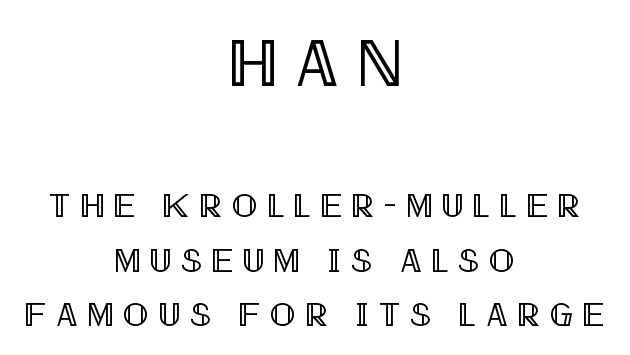
Q: Is the text italic (slanted)? A: No, it is upright.
Q: Is the text underlined? A: No.
Q: How is the paragraph aligned? A: Centered.
Q: Is the spacing between letters normal or unusually wide? A: Unusually wide.
Q: Is the spacing between lines tight, normal or loose? A: Normal.
Q: Which block of text is set in a larger size, the first (top) or the second (bottom)? A: The first (top) one.
Q: Width (condensed, normal, or wide)? A: Condensed.
Q: x-height? A: Large.
Q: Monospaced? A: No.
